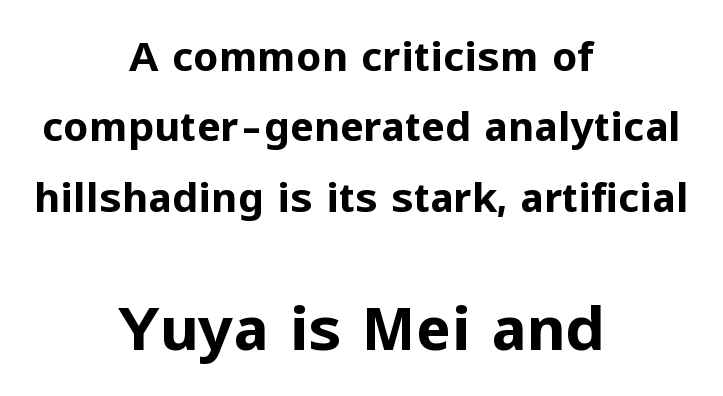
{"serif": "no", "italic": "no", "bold": "yes", "weight": "bold", "width": "normal", "stroke_contrast": "low", "x_height": "medium", "monospaced": "no", "underline": "no", "align": "center", "line_spacing_ratio": 1.76, "letter_spacing": "normal", "letter_spacing_em": 0.0, "larger_block": "second", "size_ratio": 1.5, "glyph_px": 60}
